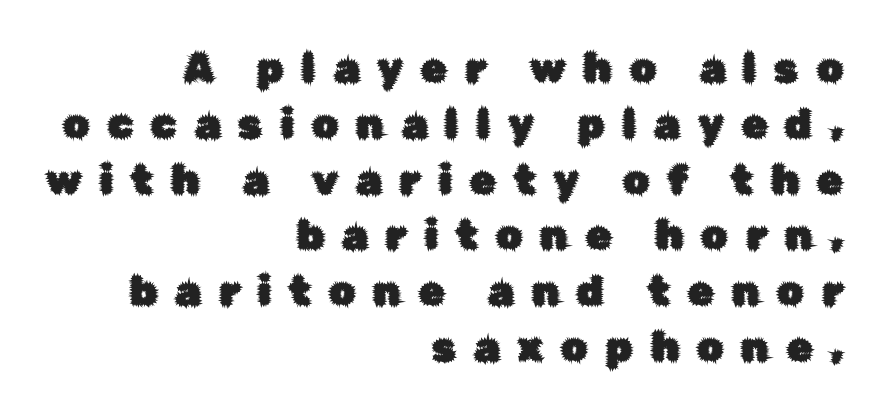
The image shows 41 px sans-serif type, upright; set right-aligned, normal line spacing (1.36x), unusually wide letter spacing (+0.44 em), not underlined; low stroke contrast and a medium x-height.
